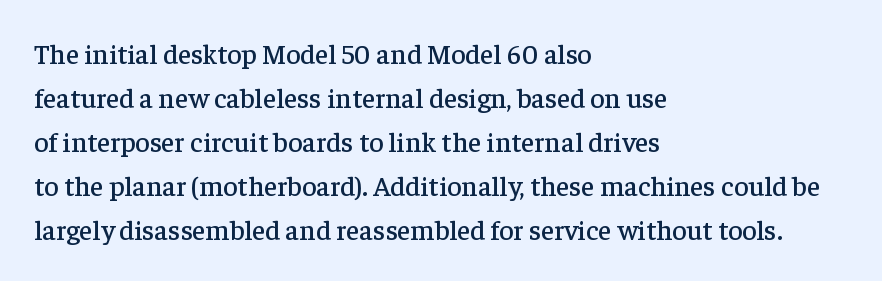
Q: Is the text italic (slanted)? A: No, it is upright.
Q: Is the typeface a serif or a sans-serif typeface? A: Serif.
Q: Is the text underlined? A: No.
Q: How is the paragraph aligned? A: Left-aligned.
Q: Is the spacing between letters normal or unusually wide? A: Normal.
Q: Is the spacing between lines tight, normal or loose? A: Normal.
Q: Width (condensed, normal, or wide)? A: Normal.
Q: Stroke contrast? A: Low.
Q: x-height? A: Medium.
Q: Monospaced? A: No.
